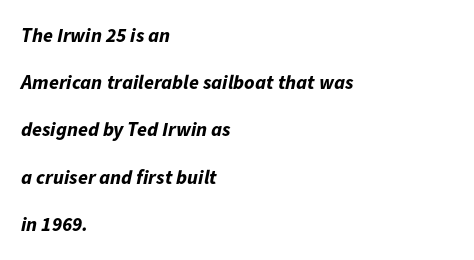
The image shows 20 px bold type, italic (leaning right); set left-aligned, loose line spacing (2.36x), normal letter spacing, not underlined.
